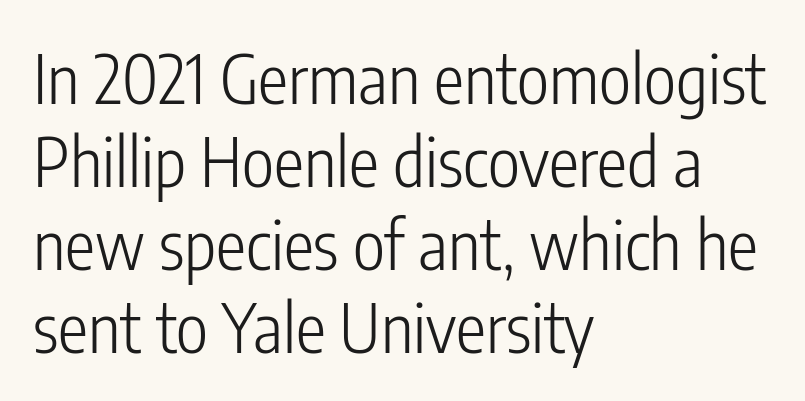
{"serif": "no", "italic": "no", "bold": "no", "weight": "light", "width": "condensed", "stroke_contrast": "low", "x_height": "medium", "monospaced": "no", "underline": "no", "align": "left", "line_spacing_ratio": 1.22, "letter_spacing": "normal", "letter_spacing_em": 0.0, "glyph_px": 68}
